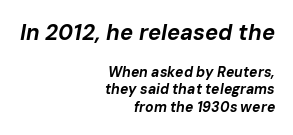
The image shows 22 px bold type, italic (leaning right); set right-aligned, line spacing 1.24x, normal letter spacing, not underlined; the first (top) block is 1.57x larger.
